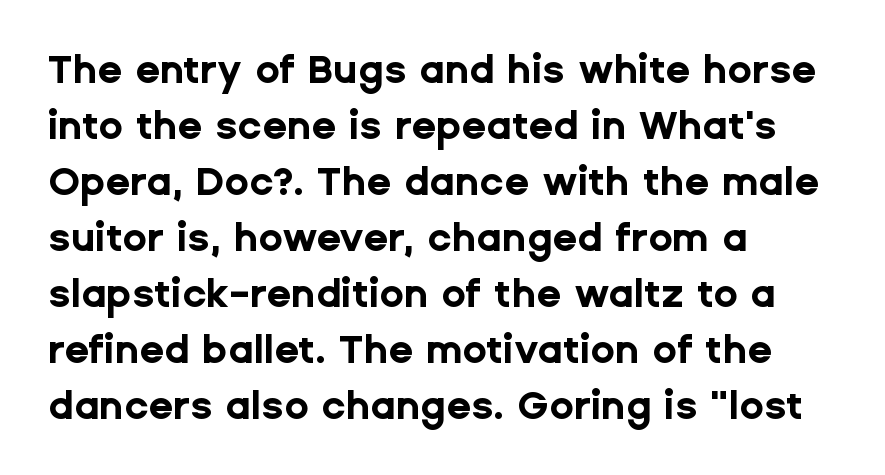
The image shows 40 px bold sans-serif type, upright; set left-aligned, normal line spacing (1.4x), normal letter spacing, not underlined; low stroke contrast and a medium x-height.
